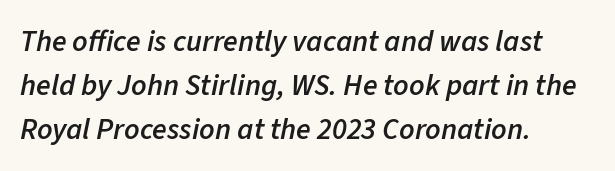
{"italic": "yes", "lean": "right", "slant_degrees": 11, "bold": "semi", "weight": "semibold", "width": "normal", "stroke_contrast": "low", "x_height": "medium", "monospaced": "no", "underline": "no", "align": "left", "line_spacing": "normal", "line_spacing_ratio": 1.46, "letter_spacing": "normal", "letter_spacing_em": 0.0, "glyph_px": 30}
